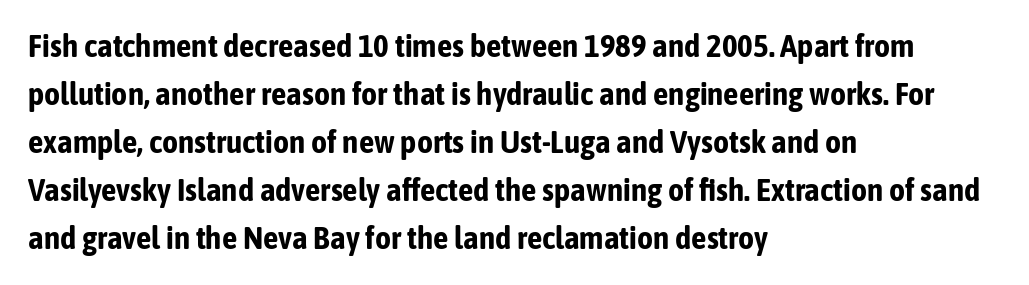
Q: Is the text bold? A: Yes.
Q: Is the text italic (slanted)? A: No, it is upright.
Q: Is the typeface a serif or a sans-serif typeface? A: Sans-serif.
Q: Is the text underlined? A: No.
Q: How is the paragraph aligned? A: Left-aligned.
Q: Is the spacing between letters normal or unusually wide? A: Normal.
Q: Is the spacing between lines tight, normal or loose? A: Normal.
Q: Width (condensed, normal, or wide)? A: Condensed.
Q: Stroke contrast? A: Low.
Q: x-height? A: Medium.
Q: Monospaced? A: No.
